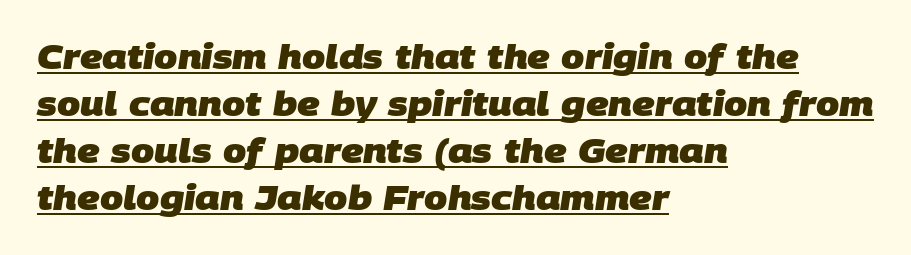
The image shows 33 px heavy sans-serif type; set left-aligned, normal line spacing (1.42x), normal letter spacing, underlined; low stroke contrast and a large x-height.
